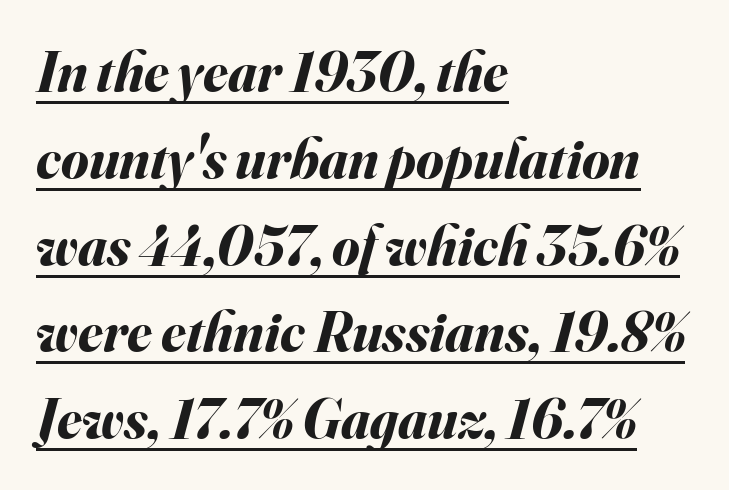
The image shows 56 px bold type, italic (leaning right); set left-aligned, normal line spacing (1.55x), normal letter spacing, underlined; medium stroke contrast and a small x-height.
